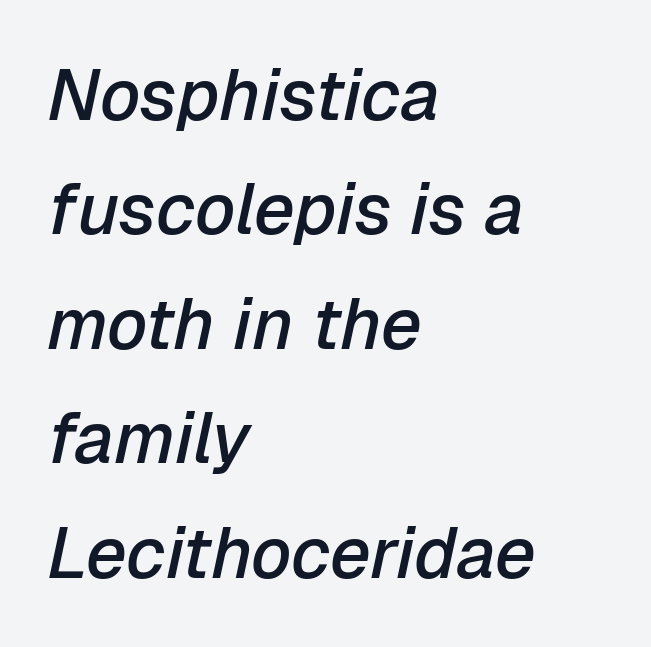
The image shows 72 px semibold type, italic (leaning right); set left-aligned, normal line spacing (1.59x), normal letter spacing, not underlined; low stroke contrast and a medium x-height.
